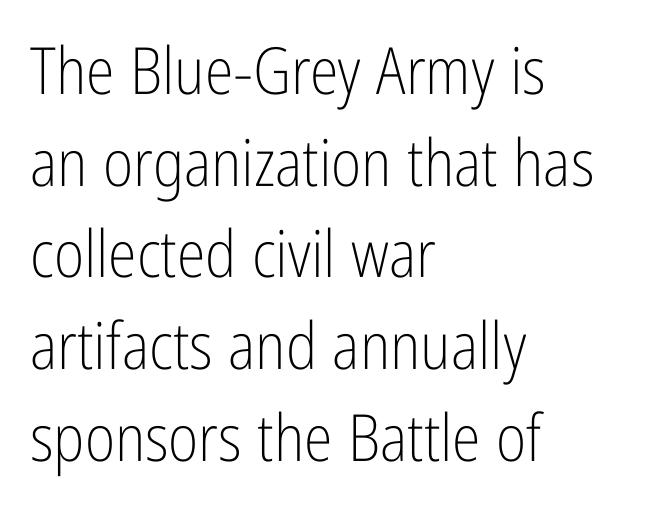
Q: Is the text bold? A: No.
Q: Is the text italic (slanted)? A: No, it is upright.
Q: Is the typeface a serif or a sans-serif typeface? A: Sans-serif.
Q: Is the text underlined? A: No.
Q: How is the paragraph aligned? A: Left-aligned.
Q: Is the spacing between letters normal or unusually wide? A: Normal.
Q: Is the spacing between lines tight, normal or loose? A: Normal.
Q: Width (condensed, normal, or wide)? A: Condensed.
Q: Stroke contrast? A: Low.
Q: x-height? A: Medium.
Q: Monospaced? A: No.
